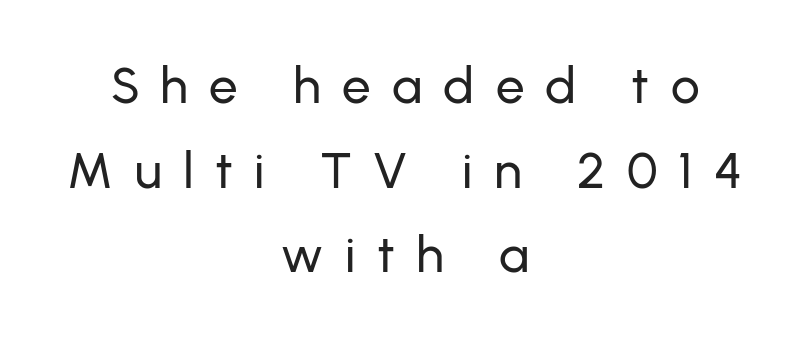
The image shows 51 px sans-serif type, upright; set centered, normal line spacing (1.66x), unusually wide letter spacing (+0.42 em), not underlined; low stroke contrast and a medium x-height.
